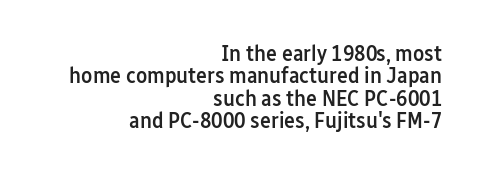
Q: Is the text bold? A: Semi-bold.
Q: Is the text italic (slanted)? A: No, it is upright.
Q: Is the text underlined? A: No.
Q: How is the paragraph aligned? A: Right-aligned.
Q: Is the spacing between letters normal or unusually wide? A: Normal.
Q: Is the spacing between lines tight, normal or loose? A: Tight.
